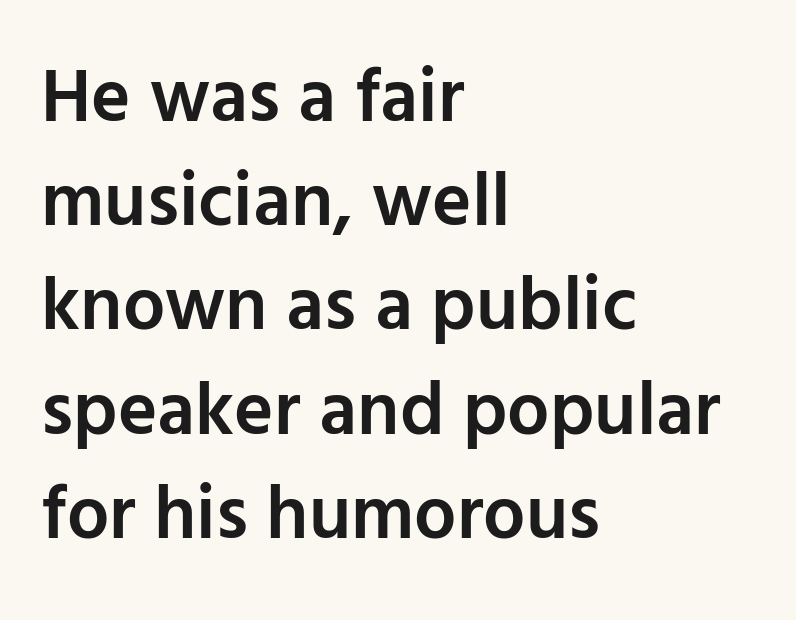
The image shows 75 px semibold sans-serif type, upright; set left-aligned, normal line spacing (1.39x), normal letter spacing, not underlined; low stroke contrast and a medium x-height.
